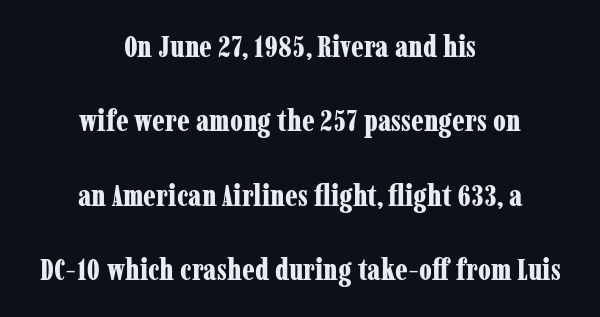
The image shows 30 px bold, condensed serif type, upright; set centered, loose line spacing (2.48x), normal letter spacing, not underlined; low stroke contrast and a medium x-height.
